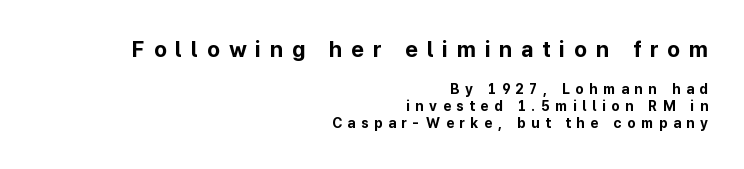
{"italic": "no", "bold": "yes", "underline": "no", "align": "right", "line_spacing_ratio": 1.21, "letter_spacing": "wide", "letter_spacing_em": 0.4, "larger_block": "first", "size_ratio": 1.57, "glyph_px": 22}
